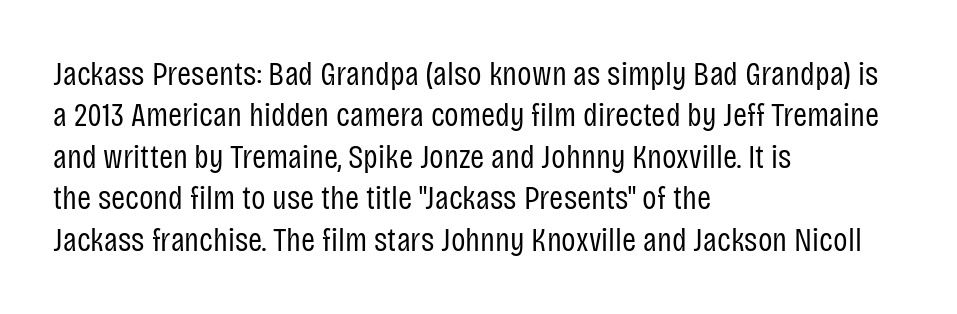
The image shows 34 px regular-weight, condensed sans-serif type, upright; set left-aligned, line spacing 1.22x, normal letter spacing, not underlined; low stroke contrast and a large x-height.
